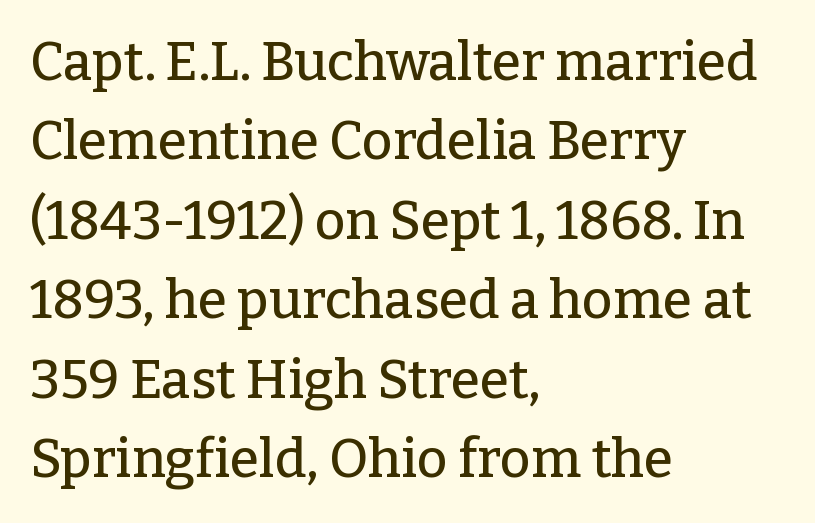
{"serif": "yes", "italic": "no", "width": "normal", "stroke_contrast": "low", "x_height": "medium", "monospaced": "no", "underline": "no", "align": "left", "line_spacing": "normal", "line_spacing_ratio": 1.5, "letter_spacing": "normal", "letter_spacing_em": 0.0, "glyph_px": 53}
